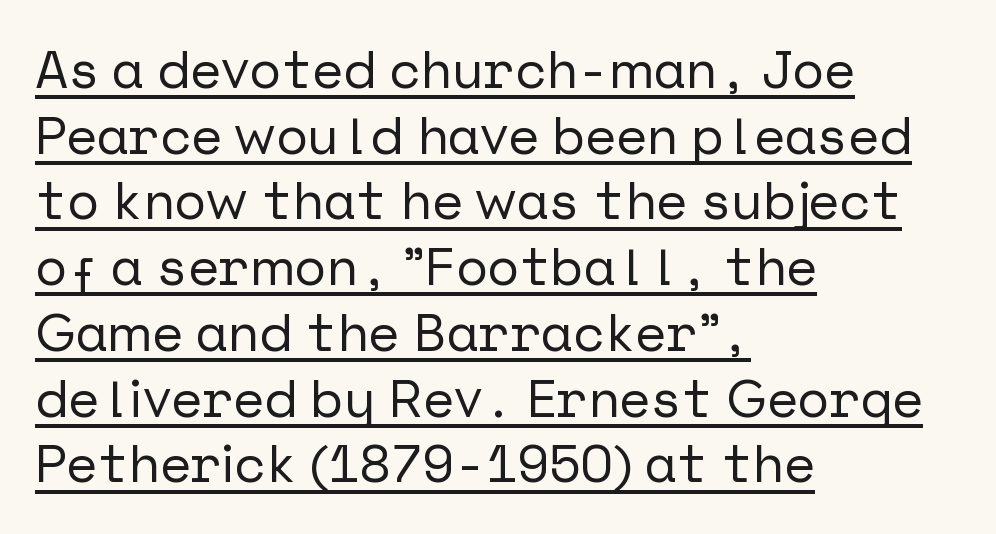
{"serif": "no", "italic": "no", "width": "normal", "stroke_contrast": "low", "x_height": "medium", "underline": "yes", "align": "left", "line_spacing_ratio": 1.24, "letter_spacing": "normal", "letter_spacing_em": 0.0, "glyph_px": 53}
